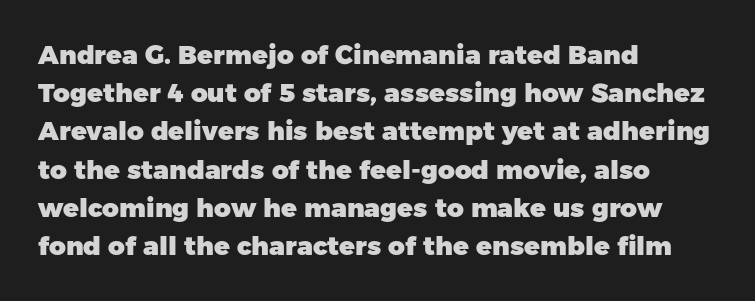
The image shows 26 px bold type, upright; set left-aligned, normal line spacing (1.47x), normal letter spacing, not underlined.
